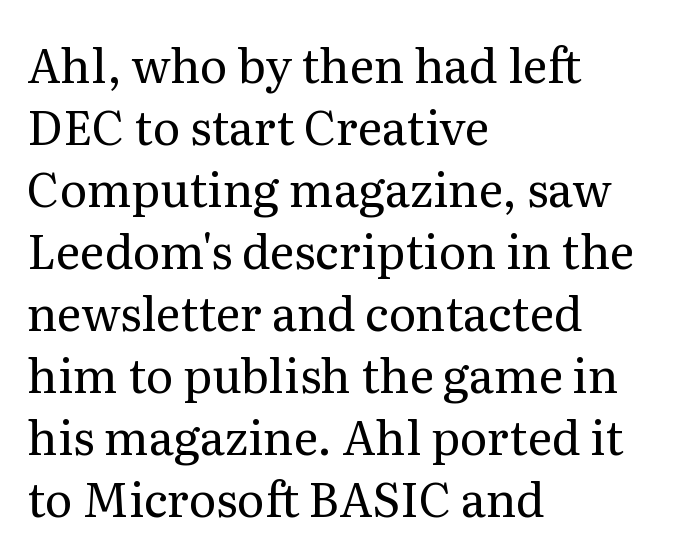
Each row of text sits above clean, open space. Note the varied advance widths — an 'i' is clearly narrower than an 'm'. Which margin do the lines hug? The left one — the right edge is uneven. These lines are composed in type with serifs. Normally led — the rows are evenly, conventionally spaced. The typography opts for an upright posture over an oblique one.
